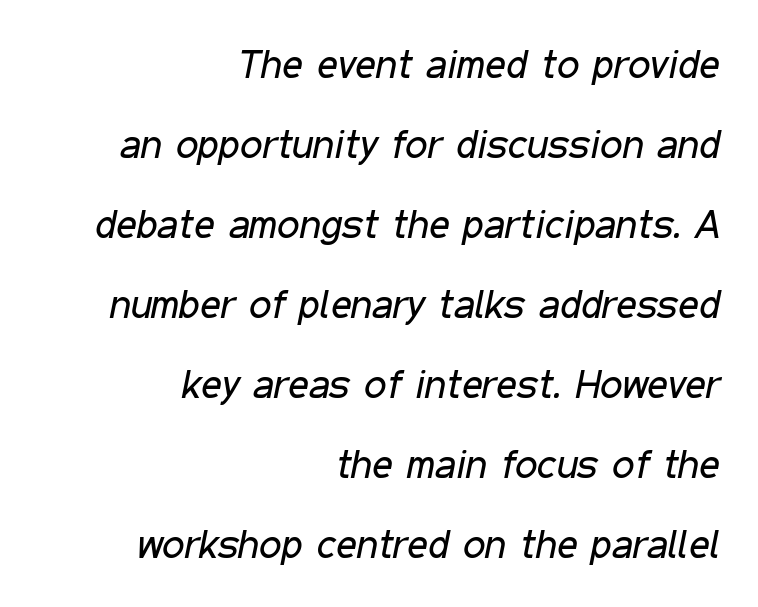
Plain, unruled lines of type. The designer dialed line spacing up above the default. The paragraph shown leans on its right margin. Think standard paragraph weight, or any step lighter than that.
